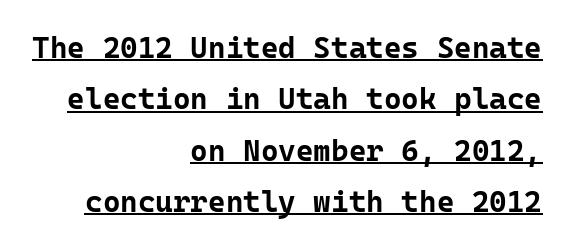
The image shows 30 px bold sans-serif type, upright, monospaced; set right-aligned, line spacing 1.71x, normal letter spacing, underlined; low stroke contrast and a medium x-height.
